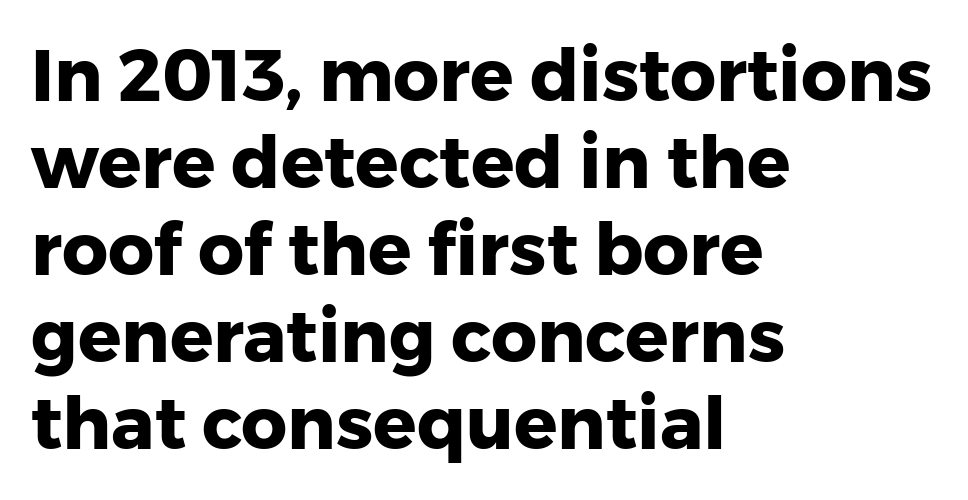
These lines are rendered in a variable-pitch font. The specimen reads as upright at a glance. Between one letter and the next there's only the usual sliver of space. Examine the stroke ends and you'll find no serifs. Summary of weight: heavy, a full bold.
